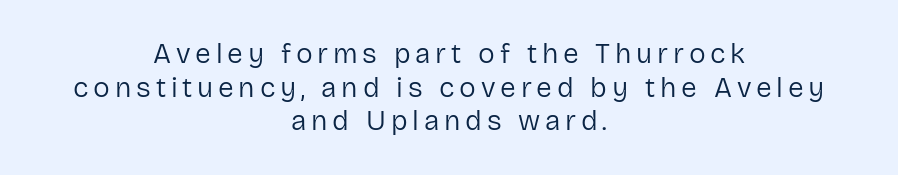
Q: Is the text bold? A: No.
Q: Is the text italic (slanted)? A: No, it is upright.
Q: Is the typeface a serif or a sans-serif typeface? A: Sans-serif.
Q: Is the text underlined? A: No.
Q: How is the paragraph aligned? A: Centered.
Q: Width (condensed, normal, or wide)? A: Normal.
Q: Stroke contrast? A: Low.
Q: x-height? A: Medium.
Q: Monospaced? A: No.
